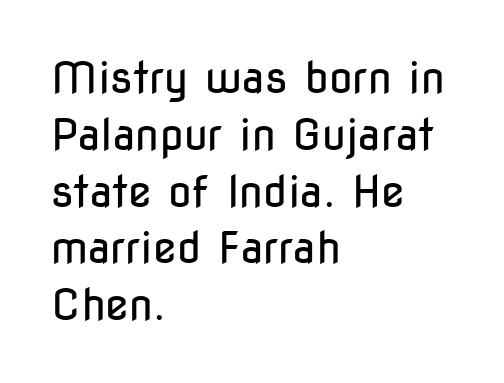
The image shows 43 px regular-weight, condensed sans-serif type, upright; set left-aligned, normal line spacing (1.32x), normal letter spacing, not underlined; low stroke contrast and a medium x-height.
